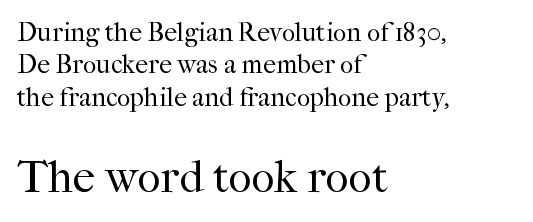
Each letter's strokes conclude with small projecting serifs. Block two is the big one; block one sits smaller above it. Quick note: not italic, upright. Bold? No — there's no thickening of the strokes. Layout note: lines flush left. The designer left line spacing at the default.
